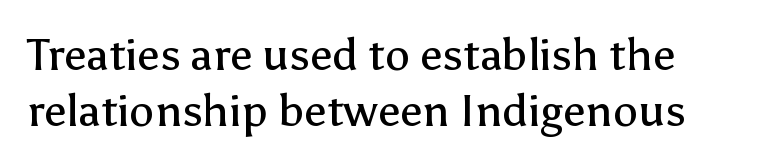
The lettering stays uniformly vertical, giving the passage a roman look. The string is rendered with underlining switched off. Every row of glyphs begins at an identical x-position on the left. Observe the absence of serifs on each vertical stroke in this sample. Unbolded letterforms with no extra heft.
